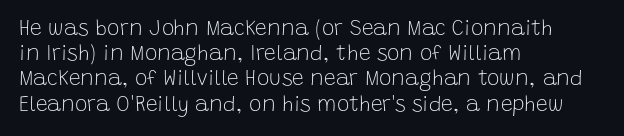
The image shows 21 px text type, upright; set left-aligned, line spacing 1.2x, normal letter spacing, not underlined.
